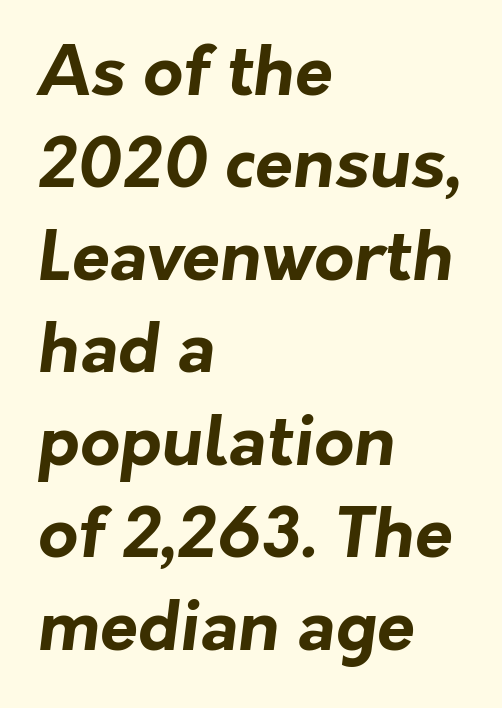
The designer went with a sans here, leaving each stem footless. The gaps between neighbouring characters are ordinary and unremarkable. No word sits above an underline. This block has exactly the height ordinary leading produces. Weight: bold. In CSS terms this would be text-align: left.
